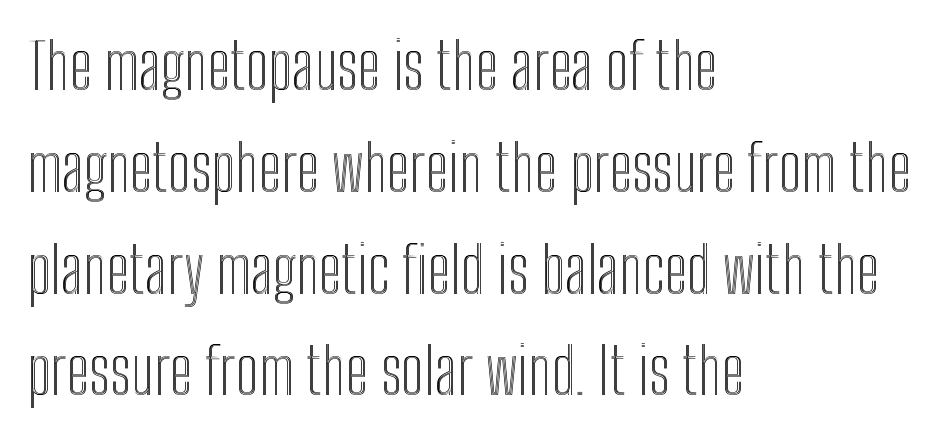
{"italic": "no", "width": "condensed", "x_height": "medium", "monospaced": "no", "underline": "no", "align": "left", "line_spacing": "normal", "line_spacing_ratio": 1.59, "letter_spacing": "normal", "letter_spacing_em": 0.0, "glyph_px": 64}
